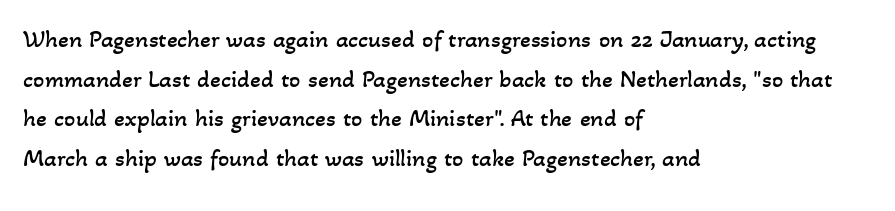
{"bold": "no", "underline": "no", "align": "left", "line_spacing": "normal", "line_spacing_ratio": 1.59, "letter_spacing": "normal", "letter_spacing_em": 0.0, "glyph_px": 25}
